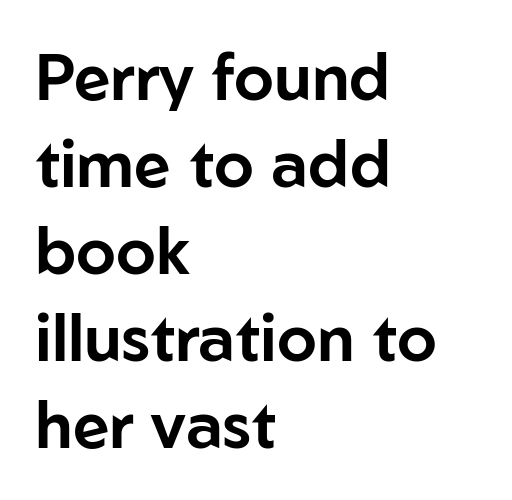
Q: Is the text italic (slanted)? A: No, it is upright.
Q: Is the typeface a serif or a sans-serif typeface? A: Sans-serif.
Q: Is the text underlined? A: No.
Q: How is the paragraph aligned? A: Left-aligned.
Q: Is the spacing between letters normal or unusually wide? A: Normal.
Q: Is the spacing between lines tight, normal or loose? A: Normal.
Q: Width (condensed, normal, or wide)? A: Normal.
Q: Stroke contrast? A: Low.
Q: x-height? A: Medium.
Q: Monospaced? A: No.
